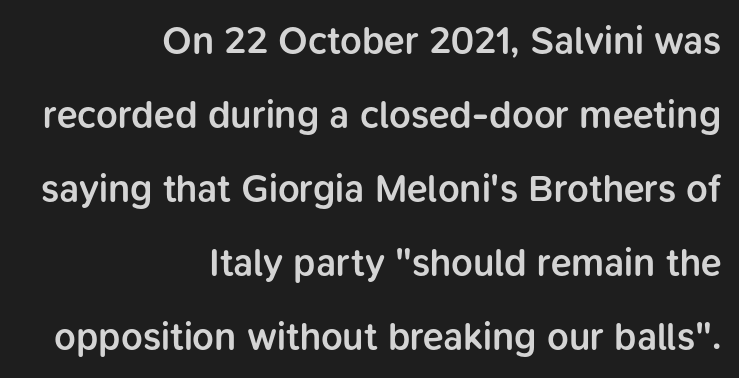
Q: Is the text bold? A: Semi-bold.
Q: Is the text italic (slanted)? A: No, it is upright.
Q: Is the typeface a serif or a sans-serif typeface? A: Sans-serif.
Q: Is the text underlined? A: No.
Q: How is the paragraph aligned? A: Right-aligned.
Q: Is the spacing between letters normal or unusually wide? A: Normal.
Q: Is the spacing between lines tight, normal or loose? A: Loose.
Q: Width (condensed, normal, or wide)? A: Normal.
Q: Stroke contrast? A: Low.
Q: x-height? A: Medium.
Q: Monospaced? A: No.
